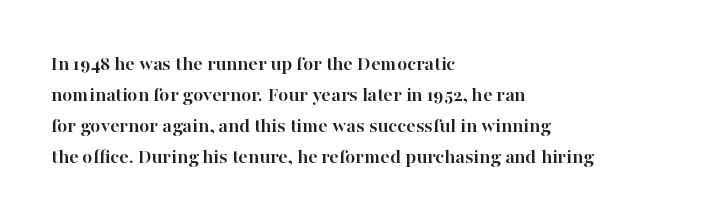
Q: Is the text bold? A: Yes.
Q: Is the text italic (slanted)? A: No, it is upright.
Q: Is the text underlined? A: No.
Q: How is the paragraph aligned? A: Left-aligned.
Q: Is the spacing between letters normal or unusually wide? A: Normal.
Q: Is the spacing between lines tight, normal or loose? A: Normal.
